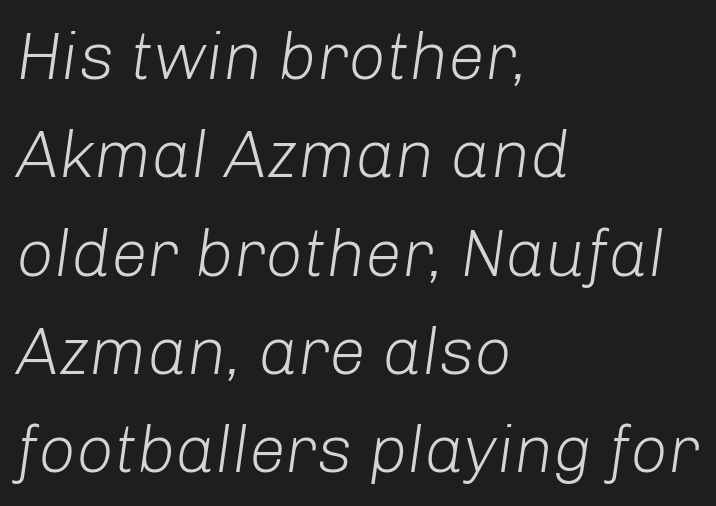
{"italic": "yes", "lean": "right", "slant_degrees": 8, "bold": "no", "weight": "light", "width": "normal", "stroke_contrast": "low", "x_height": "medium", "monospaced": "no", "underline": "no", "align": "left", "line_spacing": "normal", "line_spacing_ratio": 1.49, "letter_spacing": "normal", "letter_spacing_em": 0.0, "glyph_px": 66}
